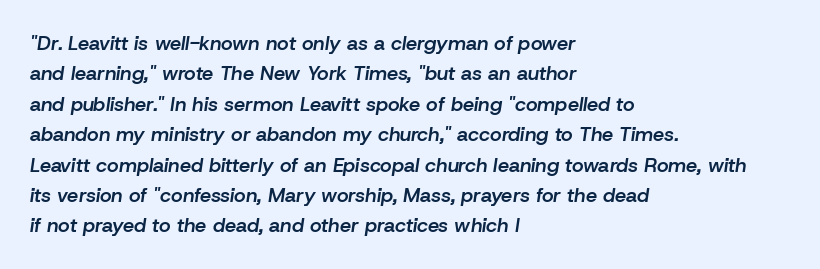
Glyph-to-glyph distance matches everyday printed text. The space directly below the letters is spotless. The leading is moderate, giving the passage an even texture. Each line starts at the same left margin while the right side varies.
